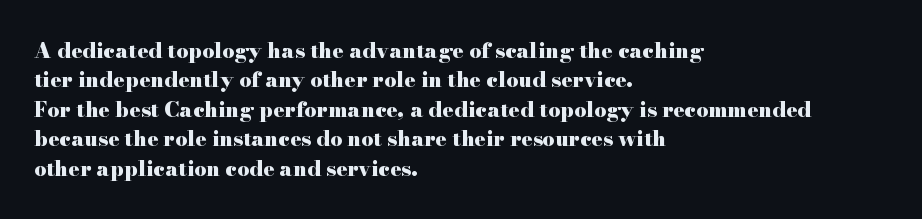
Posture: upright roman. Underlining? Definitely not there. Each line starts at the same left margin while the right side varies. Stroke thickness is high; the sample reads as a true bold. The block of text has a typical density, with ordinary space between rows.
